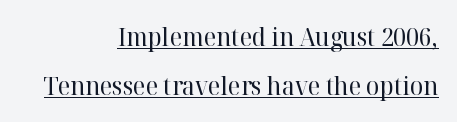
{"italic": "no", "bold": "no", "underline": "yes", "align": "right", "line_spacing": "loose", "line_spacing_ratio": 1.95, "letter_spacing": "normal", "letter_spacing_em": 0.0, "glyph_px": 25}
